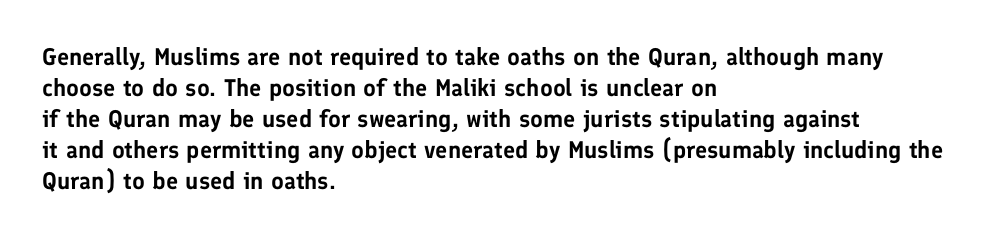
The image shows 24 px text type, upright; set left-aligned, normal line spacing (1.29x), normal letter spacing, not underlined.
